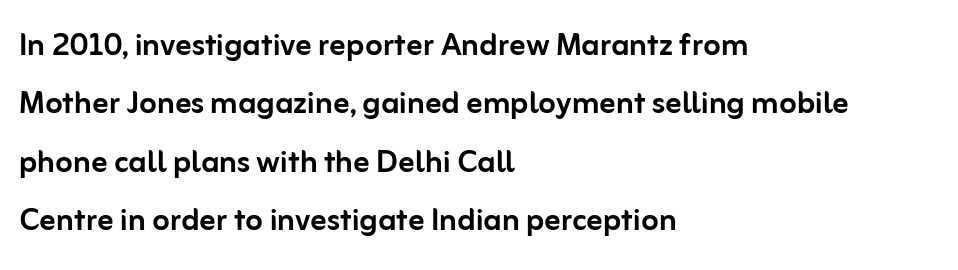
{"serif": "no", "italic": "no", "width": "normal", "stroke_contrast": "low", "x_height": "medium", "monospaced": "no", "underline": "no", "align": "left", "line_spacing": "normal", "line_spacing_ratio": 1.46, "letter_spacing": "normal", "letter_spacing_em": 0.0, "glyph_px": 40}
